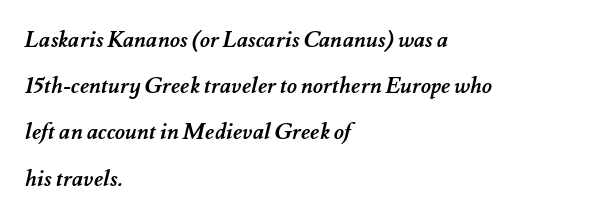
Look at the tracking — it's just the regular setting, nothing added. The face used here has the dense, thick strokes of a bold. Check the space under the baseline: it is left empty. Line starts are locked; line ends wander.
